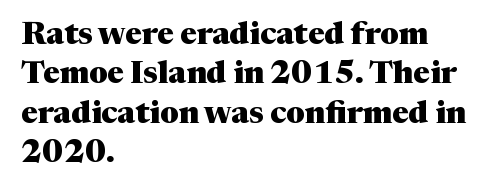
The compositor pushed each line to the left boundary. You can tell from the footed stems that serif type was used. Nope, not italic — everything's standing straight. Any mark beneath the type? The region is blank. Proportional: the letters do not fall into vertical columns. You could call the tracking neutral — neither tight nor loose.
